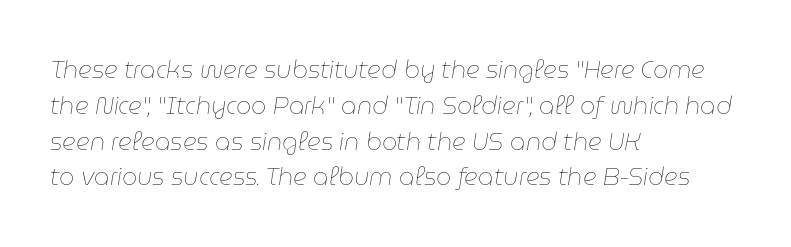
The image shows 24 px text type, italic (leaning right); set left-aligned, normal line spacing (1.49x), normal letter spacing, not underlined.
